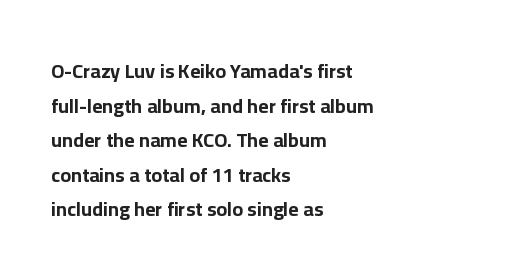
{"italic": "no", "bold": "yes", "underline": "no", "align": "left", "line_spacing_ratio": 1.73, "letter_spacing": "normal", "letter_spacing_em": 0.0, "glyph_px": 20}
